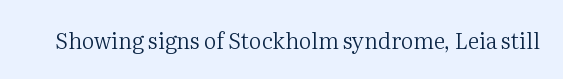
{"italic": "no", "bold": "no", "underline": "no", "letter_spacing": "normal", "letter_spacing_em": 0.0, "glyph_px": 22}
